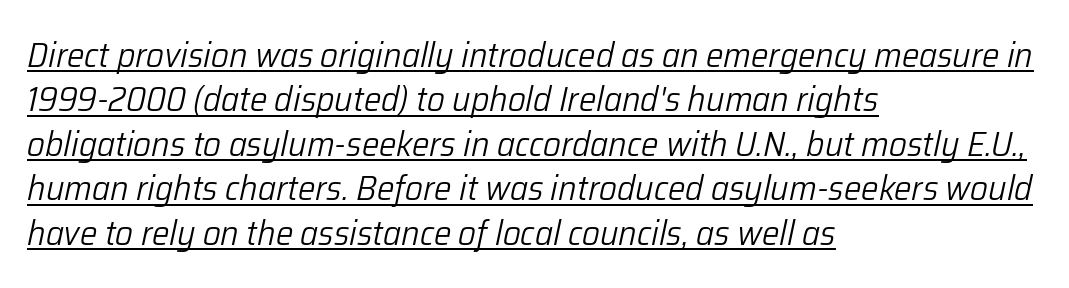
Is this a fixed-width face? No — the glyphs have proportional, varying widths. The passage shown has conventional tracking throughout. Rows of type keep a routine distance in the vertical direction. Slanted lettering throughout.
